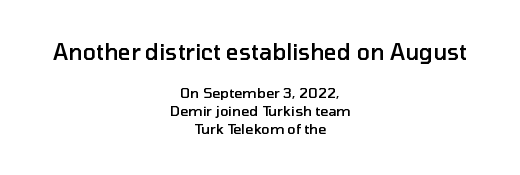
Q: Is the text bold? A: Semi-bold.
Q: Is the text italic (slanted)? A: No, it is upright.
Q: Is the text underlined? A: No.
Q: How is the paragraph aligned? A: Centered.
Q: Is the spacing between letters normal or unusually wide? A: Normal.
Q: Is the spacing between lines tight, normal or loose? A: Normal.
Q: Which block of text is set in a larger size, the first (top) or the second (bottom)? A: The first (top) one.
